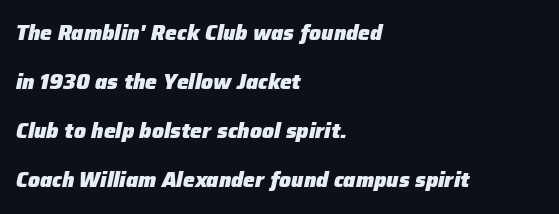
Q: Is the text bold? A: Yes.
Q: Is the text italic (slanted)? A: Yes, it leans right by about 12 degrees.
Q: Is the text underlined? A: No.
Q: How is the paragraph aligned? A: Left-aligned.
Q: Is the spacing between letters normal or unusually wide? A: Normal.
Q: Is the spacing between lines tight, normal or loose? A: Loose.
